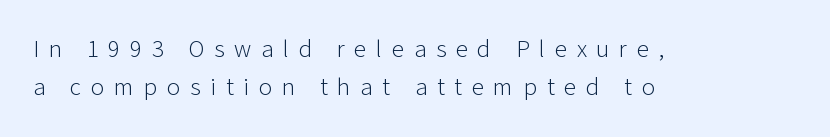
The image shows 25 px text type, upright; set left-aligned, normal line spacing (1.52x), unusually wide letter spacing (+0.39 em), not underlined.
